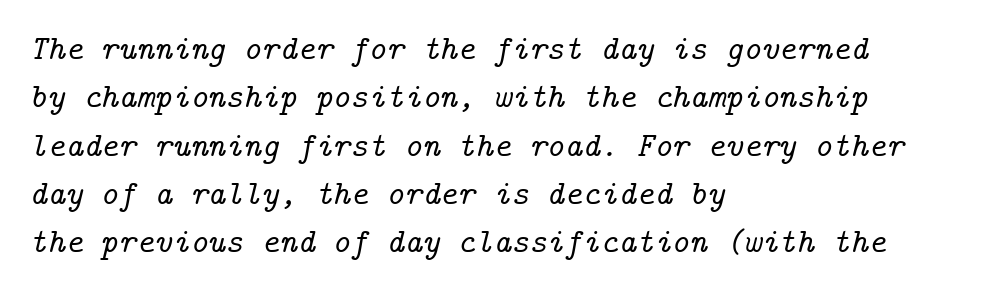
The image shows 34 px serif type, italic (leaning right); set left-aligned, normal line spacing (1.42x), normal letter spacing, not underlined; low stroke contrast and a medium x-height.
